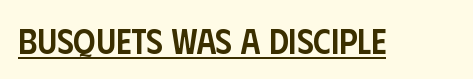
Underlining? Definitely there. Caption: standard tracking, unaltered. Style check: upright. This sample has the flowing, uneven cadence of proportional lettering.
